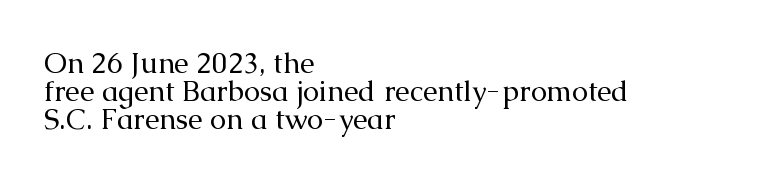
Tracking here is standard; glyphs follow each other at the usual distance. Think standard paragraph weight, or any step lighter than that. Is there much room between lines? No — they nearly touch. What kind of face is this? One with serifs. This is the regular roman posture of the typeface.
